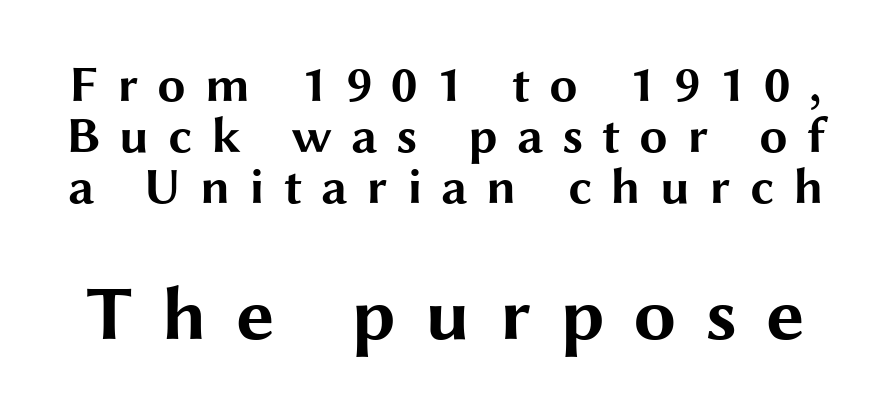
Q: Is the text bold? A: Yes.
Q: Is the text italic (slanted)? A: No, it is upright.
Q: Is the typeface a serif or a sans-serif typeface? A: Sans-serif.
Q: Is the text underlined? A: No.
Q: Is the spacing between letters normal or unusually wide? A: Unusually wide.
Q: Is the spacing between lines tight, normal or loose? A: Tight.
Q: Which block of text is set in a larger size, the first (top) or the second (bottom)? A: The second (bottom) one.
Q: Width (condensed, normal, or wide)? A: Wide.
Q: Stroke contrast? A: Medium.
Q: x-height? A: Medium.
Q: Monospaced? A: No.
